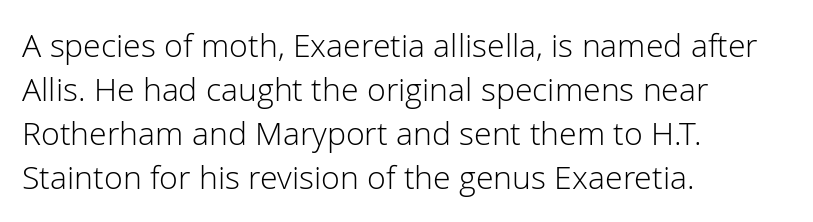
{"serif": "no", "italic": "no", "bold": "no", "weight": "light", "width": "normal", "stroke_contrast": "low", "x_height": "medium", "monospaced": "no", "underline": "no", "align": "left", "line_spacing": "normal", "line_spacing_ratio": 1.38, "letter_spacing": "normal", "letter_spacing_em": 0.0, "glyph_px": 32}
